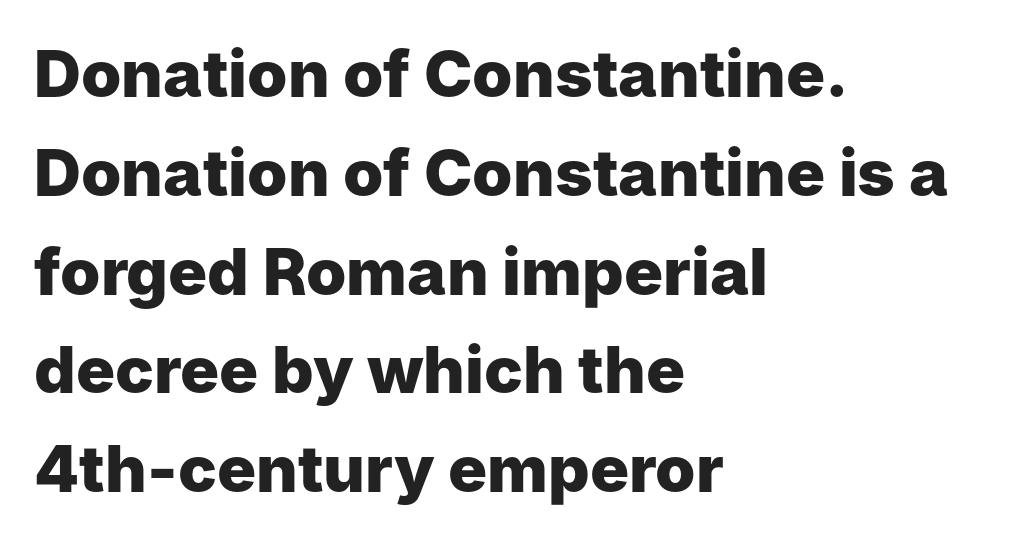
Q: Is the text bold? A: Yes.
Q: Is the text italic (slanted)? A: No, it is upright.
Q: Is the typeface a serif or a sans-serif typeface? A: Sans-serif.
Q: Is the text underlined? A: No.
Q: How is the paragraph aligned? A: Left-aligned.
Q: Is the spacing between letters normal or unusually wide? A: Normal.
Q: Is the spacing between lines tight, normal or loose? A: Normal.
Q: Width (condensed, normal, or wide)? A: Normal.
Q: Stroke contrast? A: Low.
Q: x-height? A: Medium.
Q: Monospaced? A: No.
